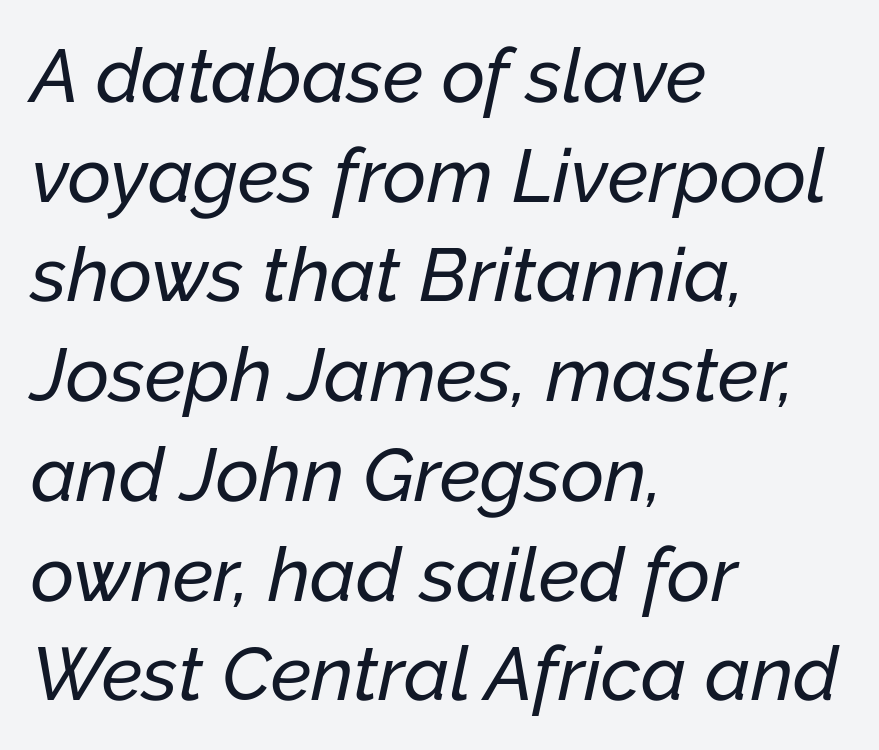
Descenders hang freely into open space. Italic? Definitely — the glyphs are oblique. Horizontally, the lines are justified to the leading edge only. Leading: standard. A typesetter would call this proportional, since set widths differ per character. The rendering keeps characters at their native spacing.
